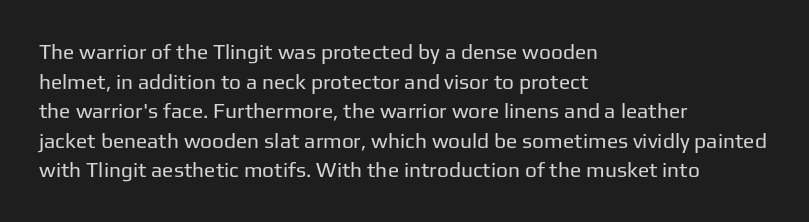
The image shows 21 px text type, upright; set left-aligned, normal line spacing (1.41x), normal letter spacing, not underlined.
